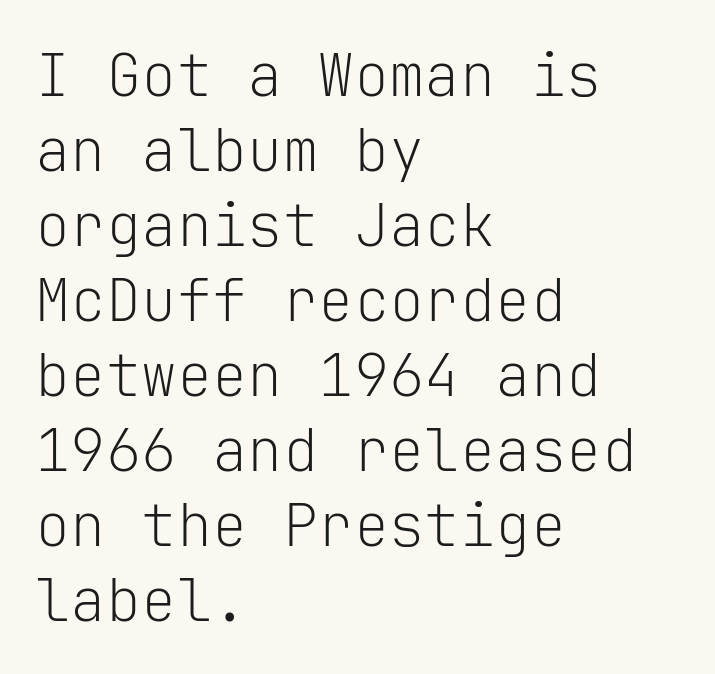
Q: Is the text bold? A: No.
Q: Is the text italic (slanted)? A: No, it is upright.
Q: Is the typeface a serif or a sans-serif typeface? A: Sans-serif.
Q: Is the text underlined? A: No.
Q: How is the paragraph aligned? A: Left-aligned.
Q: Is the spacing between letters normal or unusually wide? A: Normal.
Q: Is the spacing between lines tight, normal or loose? A: Normal.
Q: Width (condensed, normal, or wide)? A: Normal.
Q: Stroke contrast? A: Low.
Q: x-height? A: Medium.
Q: Monospaced? A: Yes.
